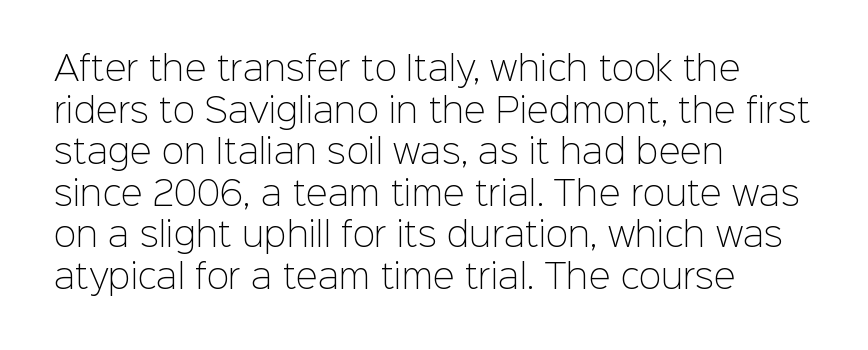
Q: Is the text bold? A: No.
Q: Is the text italic (slanted)? A: No, it is upright.
Q: Is the typeface a serif or a sans-serif typeface? A: Sans-serif.
Q: Is the text underlined? A: No.
Q: How is the paragraph aligned? A: Left-aligned.
Q: Is the spacing between letters normal or unusually wide? A: Normal.
Q: Is the spacing between lines tight, normal or loose? A: Normal.
Q: Width (condensed, normal, or wide)? A: Normal.
Q: Stroke contrast? A: Low.
Q: x-height? A: Medium.
Q: Monospaced? A: No.
